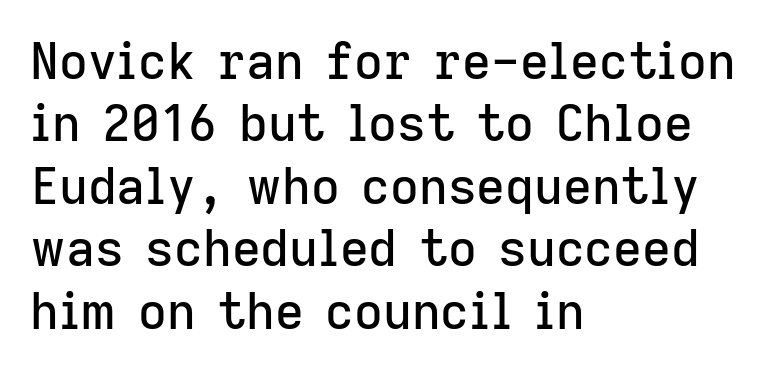
{"serif": "no", "italic": "no", "width": "normal", "stroke_contrast": "low", "x_height": "medium", "monospaced": "no", "underline": "no", "align": "left", "line_spacing": "normal", "line_spacing_ratio": 1.25, "letter_spacing": "normal", "letter_spacing_em": 0.0, "glyph_px": 50}
